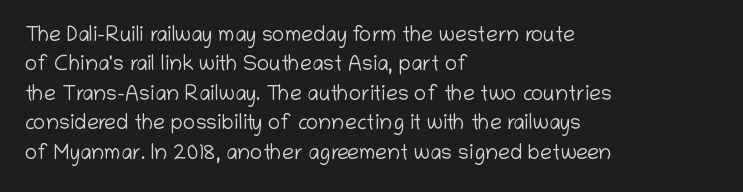
{"italic": "no", "bold": "no", "underline": "no", "align": "left", "line_spacing": "normal", "line_spacing_ratio": 1.4, "letter_spacing": "normal", "letter_spacing_em": 0.0, "glyph_px": 21}
